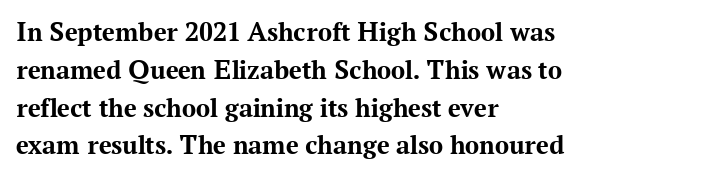
The image shows 28 px bold serif type, upright; set left-aligned, normal line spacing (1.35x), normal letter spacing, not underlined; medium stroke contrast and a medium x-height.
